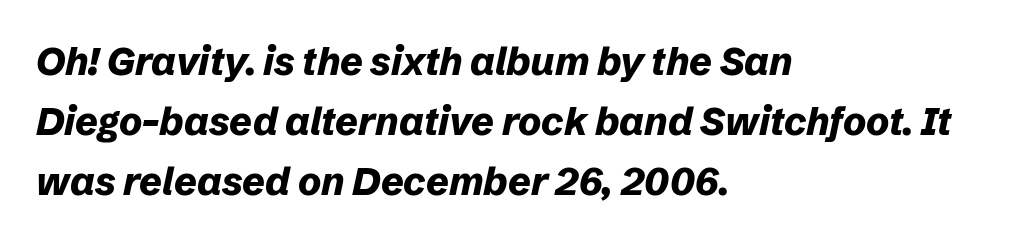
The typesetting leans heavy: a genuine bold. Proportional: the letters do not fall into vertical columns. All the whitespace from short lines collects on the right. The whole block is typeset with a tilt. The specimen omits any rule beneath the text block's lines.
